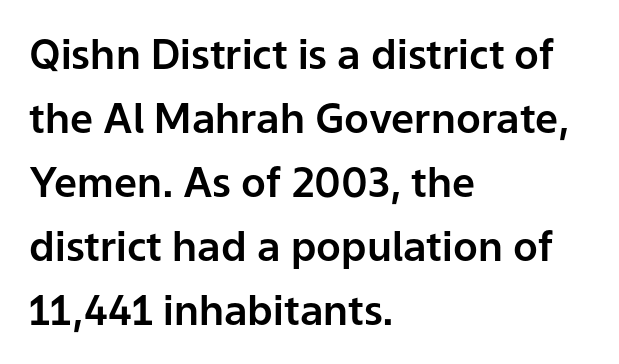
Horizontal alignment here is leftward, the default for most running prose. Letterform terminals end flat and unadorned throughout the passage. Students, observe: this is what conventionally led text looks like. Spacing verdict: proportional, widths tailored to each character. Short note: letters normally spaced. Type without underlining.
